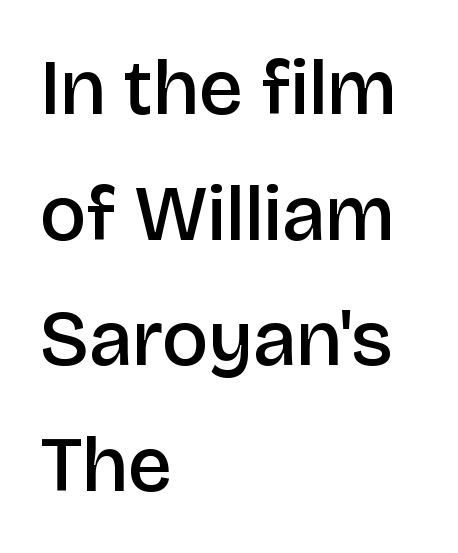
The image shows 79 px semibold sans-serif type, upright; set left-aligned, normal line spacing (1.59x), normal letter spacing, not underlined; low stroke contrast and a large x-height.
